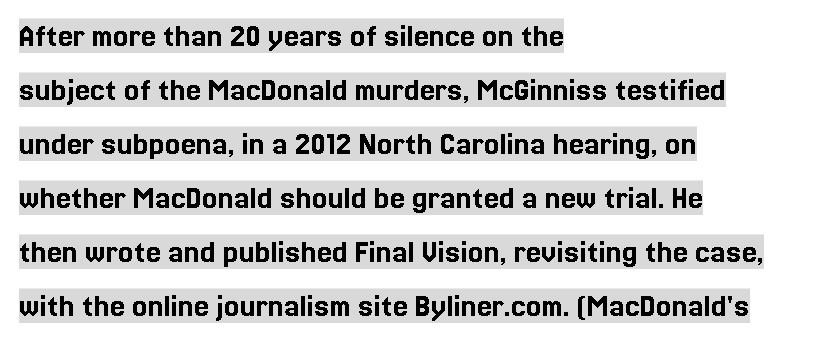
Q: Is the text italic (slanted)? A: No, it is upright.
Q: Is the typeface a serif or a sans-serif typeface? A: Serif.
Q: Is the text underlined? A: No.
Q: How is the paragraph aligned? A: Left-aligned.
Q: Is the spacing between letters normal or unusually wide? A: Normal.
Q: Is the spacing between lines tight, normal or loose? A: Normal.
Q: Width (condensed, normal, or wide)? A: Condensed.
Q: x-height? A: Large.
Q: Monospaced? A: No.
